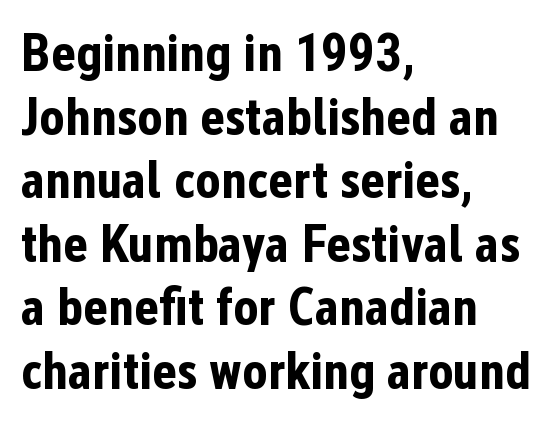
Q: Is the text bold? A: Yes.
Q: Is the text italic (slanted)? A: No, it is upright.
Q: Is the typeface a serif or a sans-serif typeface? A: Sans-serif.
Q: Is the text underlined? A: No.
Q: How is the paragraph aligned? A: Left-aligned.
Q: Is the spacing between letters normal or unusually wide? A: Normal.
Q: Width (condensed, normal, or wide)? A: Condensed.
Q: Stroke contrast? A: Low.
Q: x-height? A: Medium.
Q: Monospaced? A: No.
